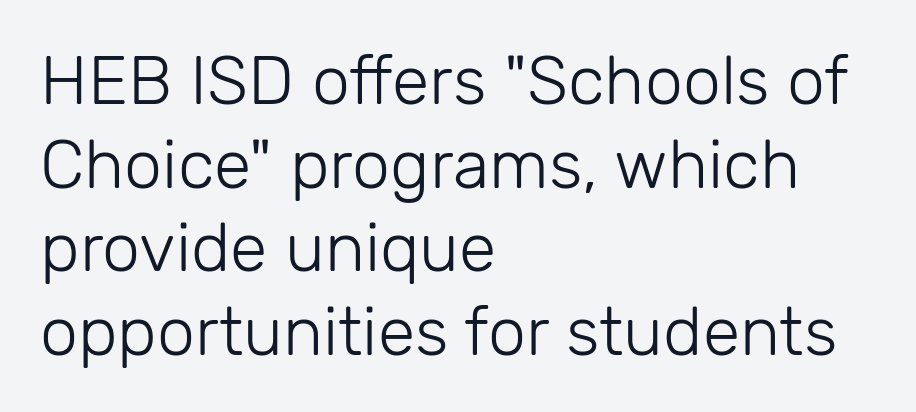
{"serif": "no", "italic": "no", "bold": "no", "weight": "light", "width": "normal", "stroke_contrast": "low", "x_height": "medium", "monospaced": "no", "underline": "no", "align": "left", "line_spacing_ratio": 1.23, "letter_spacing": "normal", "letter_spacing_em": 0.0, "glyph_px": 68}
